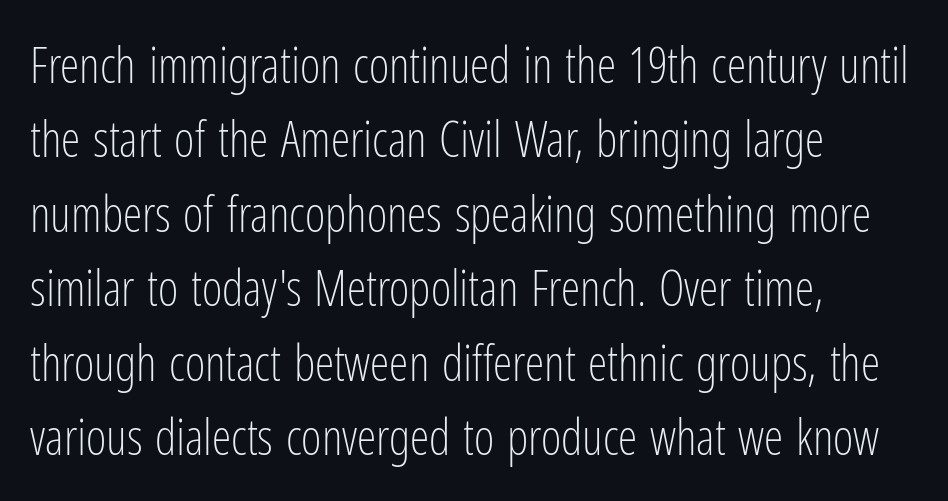
{"serif": "no", "italic": "no", "bold": "no", "weight": "light", "width": "condensed", "stroke_contrast": "low", "x_height": "medium", "monospaced": "no", "underline": "no", "align": "left", "line_spacing": "normal", "line_spacing_ratio": 1.52, "letter_spacing": "normal", "letter_spacing_em": 0.0, "glyph_px": 49}
